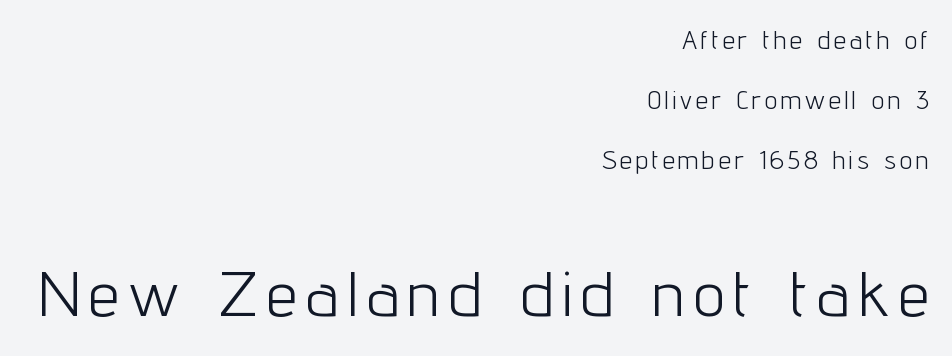
The more generous point size was reserved for the lower chunk. Bold? No — there's no thickening of the strokes. Layout note: lines flush right. Does the lettering tilt? It doesn't — this is upright. Leading is clearly above the norm, producing a sparse column. The designer went with a sans here, leaving each stem footless.
